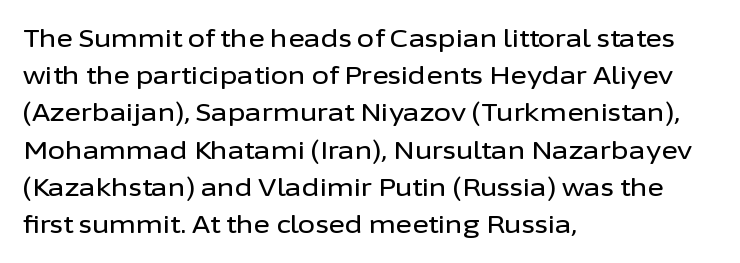
Q: Is the text italic (slanted)? A: No, it is upright.
Q: Is the text underlined? A: No.
Q: How is the paragraph aligned? A: Left-aligned.
Q: Is the spacing between letters normal or unusually wide? A: Normal.
Q: Is the spacing between lines tight, normal or loose? A: Normal.
